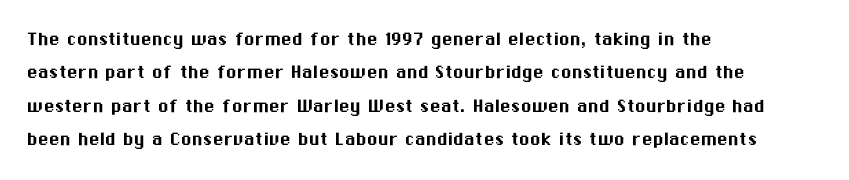
The image shows 22 px text type, upright; set left-aligned, normal line spacing (1.52x), normal letter spacing, not underlined.
